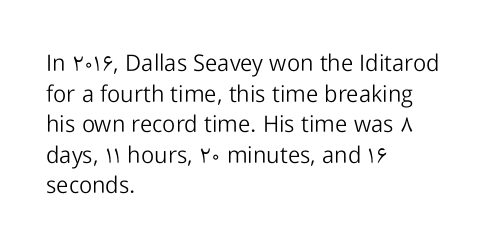
The image shows 23 px text type, upright; set left-aligned, normal line spacing (1.33x), normal letter spacing, not underlined.
